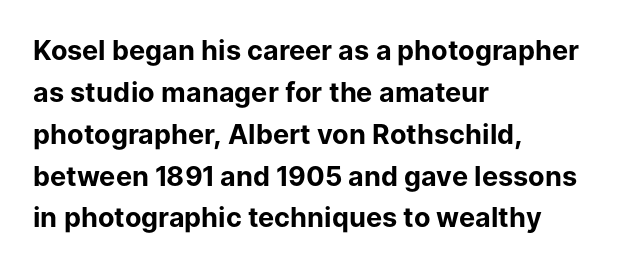
The face used here has the dense, thick strokes of a bold. Students, observe: this is what conventionally led text looks like. Notice how the stems are strictly vertical — no italics here. The setting favours the left margin, as ordinary paragraphs usually do.
